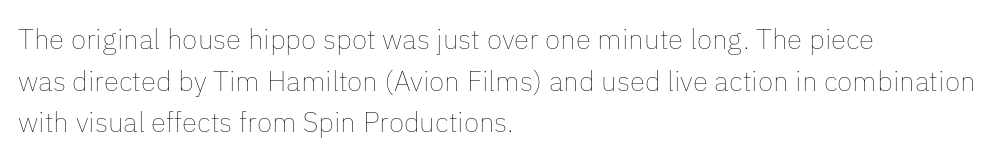
{"italic": "no", "bold": "no", "weight": "thin", "width": "normal", "stroke_contrast": "low", "x_height": "medium", "monospaced": "no", "underline": "no", "align": "left", "line_spacing": "normal", "line_spacing_ratio": 1.49, "letter_spacing": "normal", "letter_spacing_em": 0.0, "glyph_px": 28}
